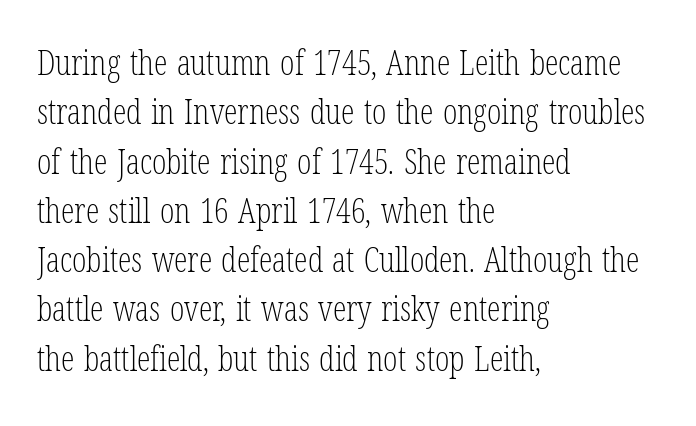
{"serif": "yes", "italic": "no", "bold": "no", "weight": "light", "width": "condensed", "stroke_contrast": "low", "x_height": "medium", "monospaced": "no", "underline": "no", "align": "left", "line_spacing": "normal", "line_spacing_ratio": 1.45, "letter_spacing": "normal", "letter_spacing_em": 0.0, "glyph_px": 34}
